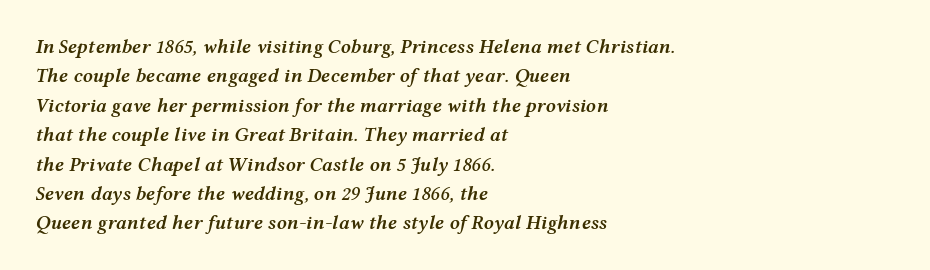
Q: Is the text bold? A: Semi-bold.
Q: Is the text italic (slanted)? A: Yes, it leans right by about 12 degrees.
Q: Is the text underlined? A: No.
Q: How is the paragraph aligned? A: Left-aligned.
Q: Is the spacing between letters normal or unusually wide? A: Normal.
Q: Is the spacing between lines tight, normal or loose? A: Normal.
